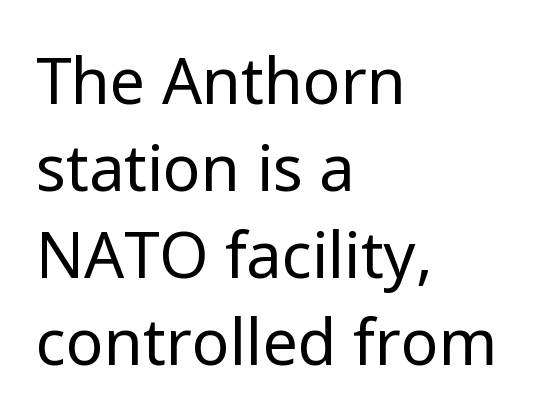
Q: Is the text bold? A: No.
Q: Is the text italic (slanted)? A: No, it is upright.
Q: Is the typeface a serif or a sans-serif typeface? A: Sans-serif.
Q: Is the text underlined? A: No.
Q: How is the paragraph aligned? A: Left-aligned.
Q: Is the spacing between letters normal or unusually wide? A: Normal.
Q: Is the spacing between lines tight, normal or loose? A: Normal.
Q: Width (condensed, normal, or wide)? A: Normal.
Q: Stroke contrast? A: Low.
Q: x-height? A: Medium.
Q: Monospaced? A: No.
